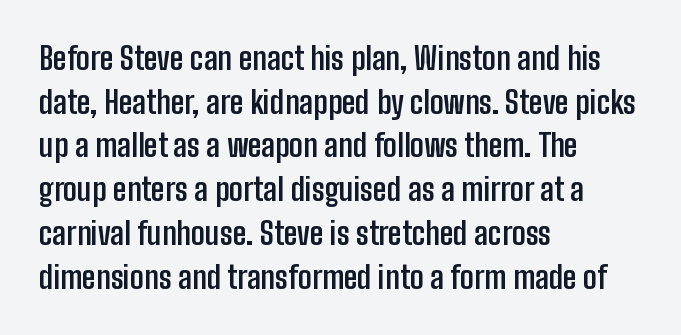
{"serif": "no", "italic": "no", "bold": "yes", "weight": "semibold", "width": "condensed", "stroke_contrast": "low", "x_height": "medium", "monospaced": "no", "underline": "no", "align": "left", "line_spacing": "normal", "line_spacing_ratio": 1.41, "letter_spacing": "normal", "letter_spacing_em": 0.0, "glyph_px": 31}
